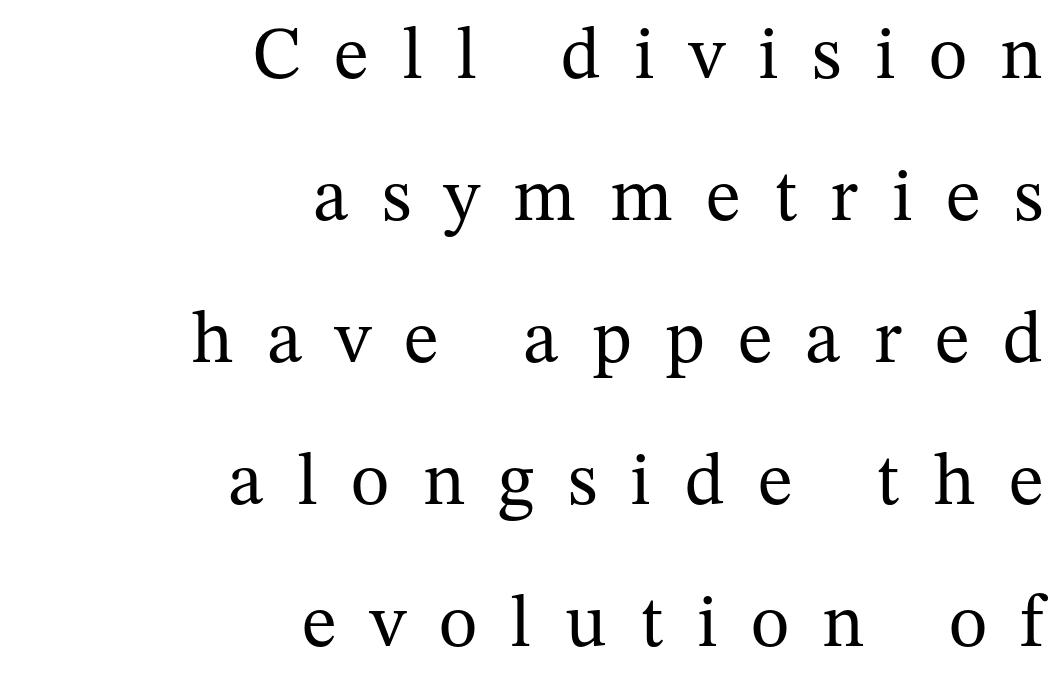
The image shows 74 px regular-weight serif type, upright; set right-aligned, loose line spacing (1.92x), unusually wide letter spacing (+0.45 em), not underlined; medium stroke contrast and a medium x-height.
